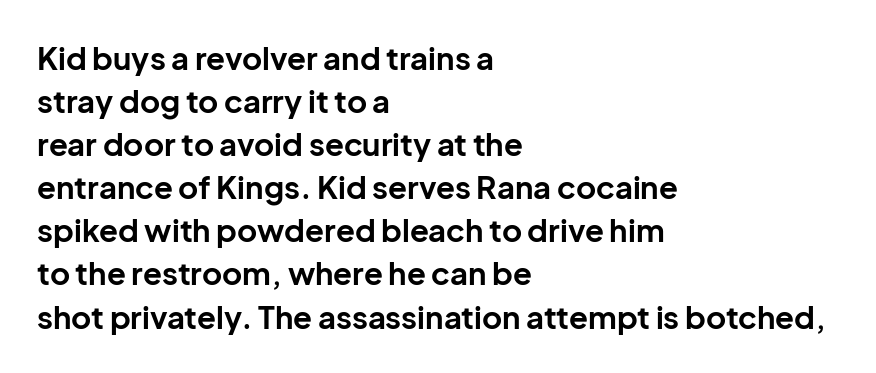
The image shows 31 px bold sans-serif type, upright; set left-aligned, normal line spacing (1.39x), normal letter spacing, not underlined; low stroke contrast and a medium x-height.
